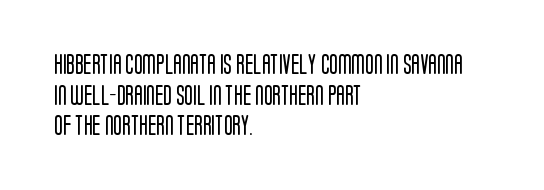
Q: Is the text bold? A: No.
Q: Is the text italic (slanted)? A: No, it is upright.
Q: Is the text underlined? A: No.
Q: How is the paragraph aligned? A: Left-aligned.
Q: Is the spacing between letters normal or unusually wide? A: Normal.
Q: Is the spacing between lines tight, normal or loose? A: Normal.
